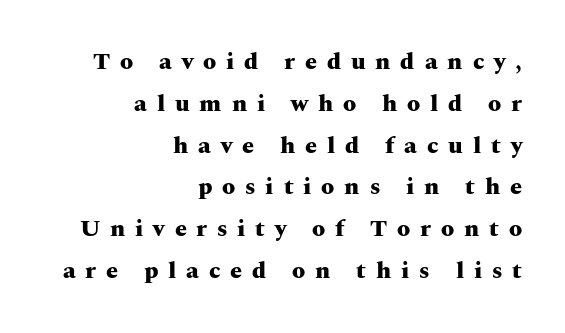
{"italic": "no", "bold": "yes", "underline": "no", "align": "right", "line_spacing_ratio": 1.74, "letter_spacing": "wide", "letter_spacing_em": 0.41, "glyph_px": 24}
